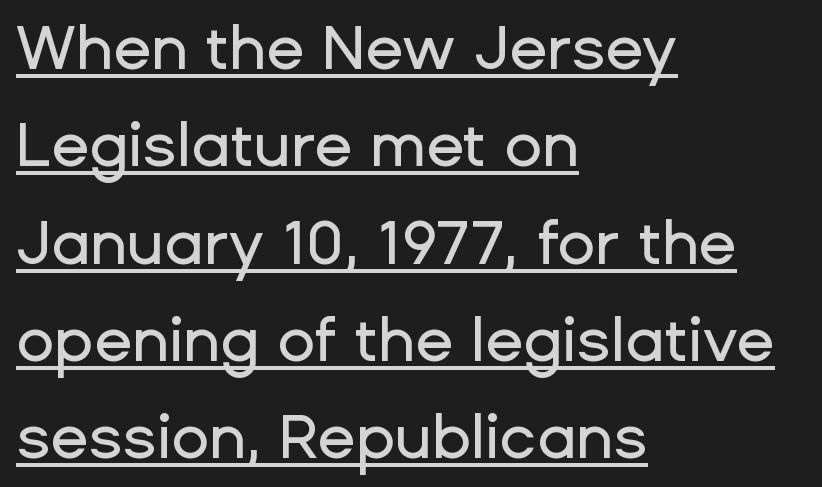
The image shows 62 px sans-serif type, upright; set left-aligned, normal line spacing (1.57x), normal letter spacing, underlined; low stroke contrast and a medium x-height.
